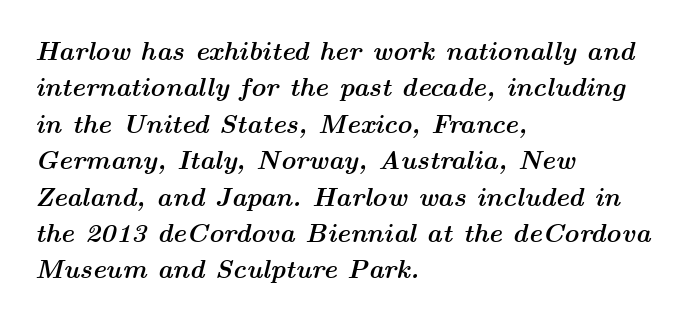
Q: Is the text bold? A: Yes.
Q: Is the text italic (slanted)? A: Yes, it leans right by about 14 degrees.
Q: Is the text underlined? A: No.
Q: How is the paragraph aligned? A: Left-aligned.
Q: Is the spacing between letters normal or unusually wide? A: Normal.
Q: Is the spacing between lines tight, normal or loose? A: Normal.
